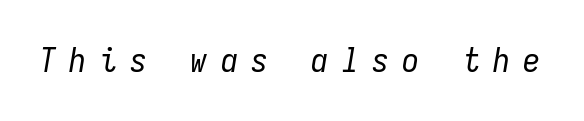
The image shows 34 px regular-weight, condensed type, italic (leaning right), monospaced; set unusually wide letter spacing (+0.39 em), not underlined; low stroke contrast and a medium x-height.
